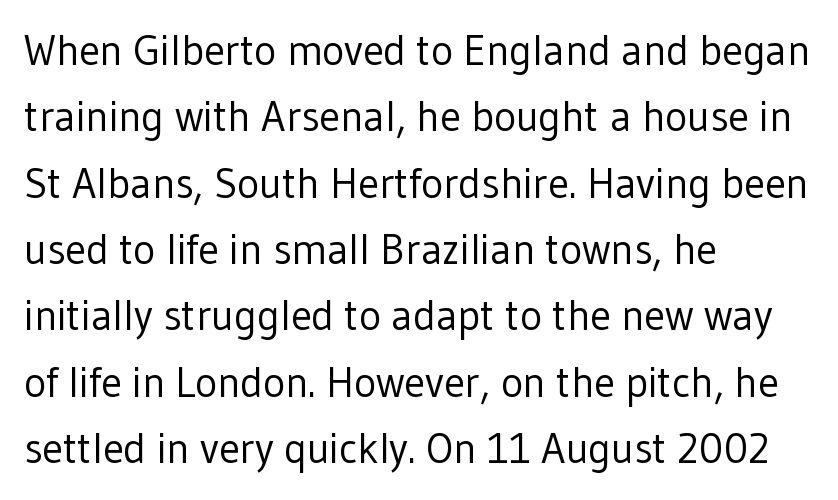
The image shows 42 px regular-weight sans-serif type, upright; set left-aligned, normal line spacing (1.58x), normal letter spacing, not underlined; low stroke contrast and a medium x-height.
